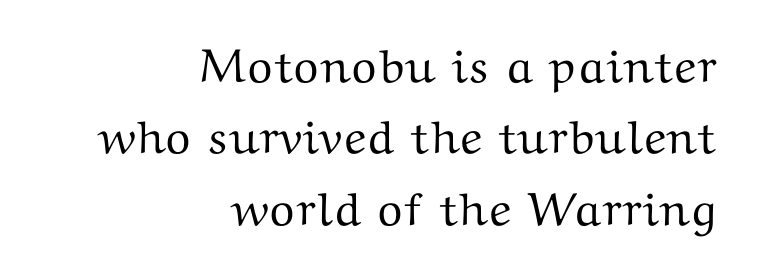
The string is rendered with underlining switched off. Whoever set this chose a conventional vertical rhythm. Ordinary non-slanted type is in use. Line endings align vertically; line beginnings do not.
